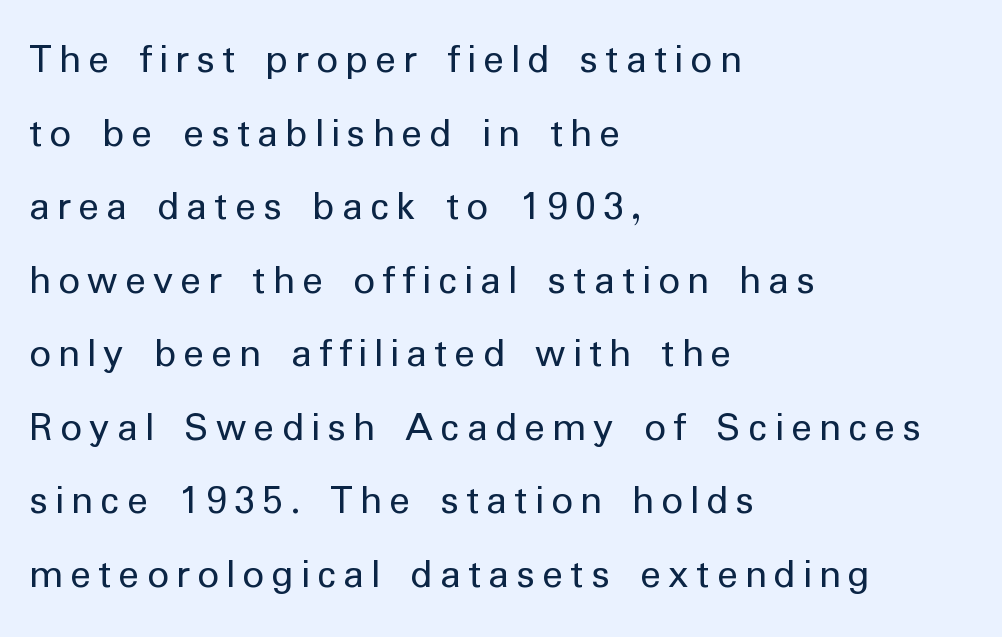
Q: Is the text bold? A: No.
Q: Is the text italic (slanted)? A: No, it is upright.
Q: Is the typeface a serif or a sans-serif typeface? A: Sans-serif.
Q: Is the text underlined? A: No.
Q: How is the paragraph aligned? A: Left-aligned.
Q: Width (condensed, normal, or wide)? A: Normal.
Q: Stroke contrast? A: Low.
Q: x-height? A: Medium.
Q: Monospaced? A: No.
